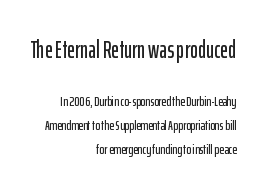
The image shows 24 px text type, upright; set right-aligned, line spacing 1.71x, normal letter spacing, not underlined; the first (top) block is 1.71x larger.
